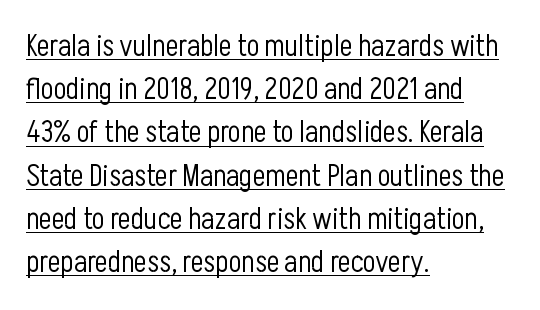
The image shows 30 px light, condensed sans-serif type, upright; set left-aligned, normal line spacing (1.44x), normal letter spacing, underlined; low stroke contrast and a medium x-height.
